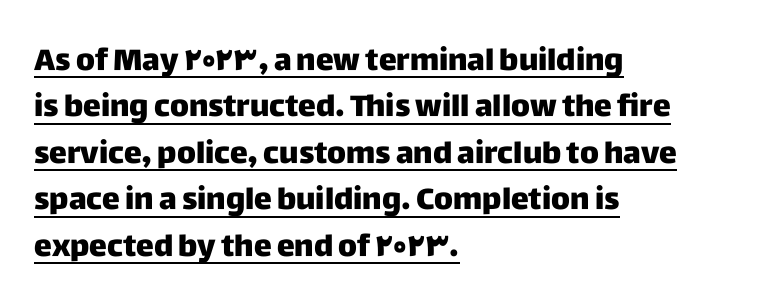
Q: Is the text italic (slanted)? A: No, it is upright.
Q: Is the typeface a serif or a sans-serif typeface? A: Sans-serif.
Q: Is the text underlined? A: Yes.
Q: How is the paragraph aligned? A: Left-aligned.
Q: Is the spacing between letters normal or unusually wide? A: Normal.
Q: Is the spacing between lines tight, normal or loose? A: Normal.
Q: Width (condensed, normal, or wide)? A: Normal.
Q: Stroke contrast? A: Low.
Q: x-height? A: Large.
Q: Monospaced? A: No.
